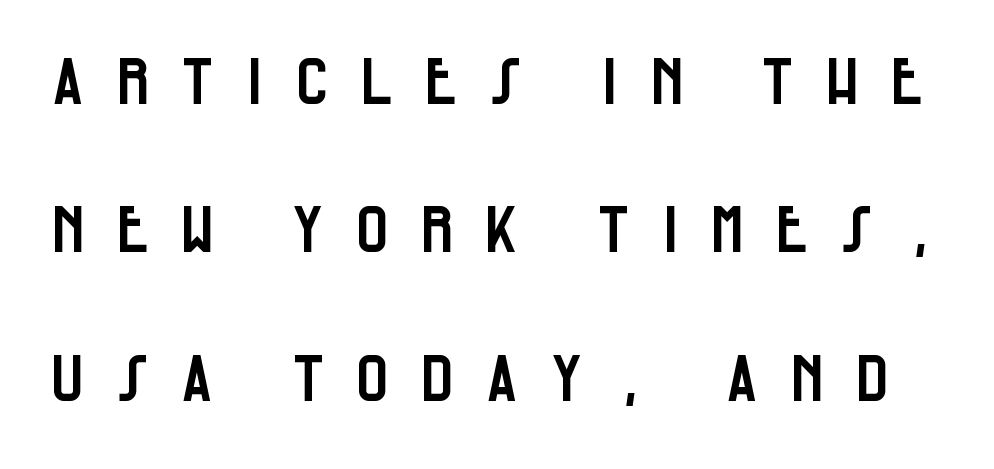
{"serif": "no", "italic": "no", "width": "condensed", "stroke_contrast": "low", "x_height": "large", "monospaced": "no", "underline": "no", "line_spacing": "loose", "line_spacing_ratio": 2.32, "letter_spacing": "wide", "letter_spacing_em": 0.45, "glyph_px": 64}
